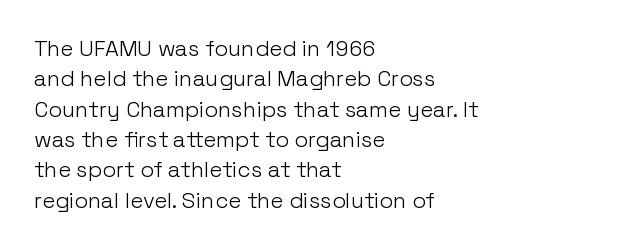
Q: Is the text bold? A: No.
Q: Is the text italic (slanted)? A: No, it is upright.
Q: Is the text underlined? A: No.
Q: How is the paragraph aligned? A: Left-aligned.
Q: Is the spacing between letters normal or unusually wide? A: Normal.
Q: Is the spacing between lines tight, normal or loose? A: Normal.
